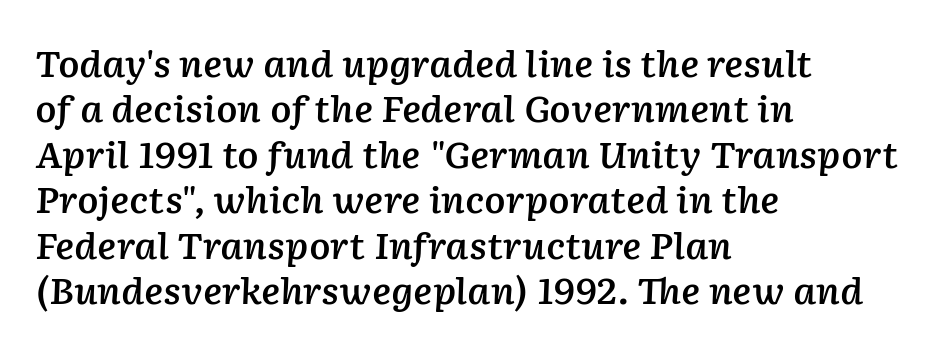
The image shows 35 px semibold type, italic (leaning right); set left-aligned, normal line spacing (1.3x), normal letter spacing, not underlined; low stroke contrast and a medium x-height.
